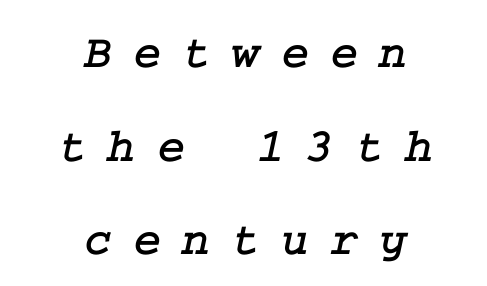
Successive baselines arrive slowly, with a big drop between each. Anything drawn beneath the words? Only blank space. The paragraph shown floats in the horizontal middle. Letter spacing: wide. The rendering shows small feet on the letterforms — a serif design.
